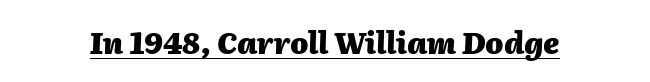
Is there an underline? Yes — a line sits under the letters. Is the type slanted? Yes — the strokes lean at a clear angle. The letters are bold, with thick, heavy strokes. Inter-character spacing is left at the font's built-in metrics. Note the varied advance widths — an 'i' is clearly narrower than an 'm'.
